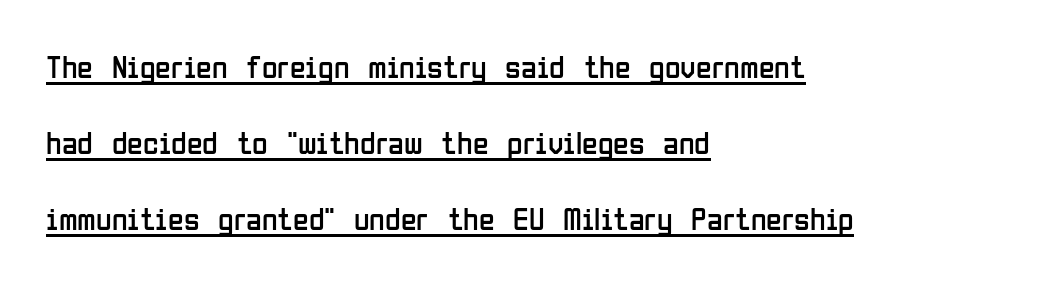
{"serif": "no", "italic": "no", "bold": "no", "weight": "regular", "width": "condensed", "stroke_contrast": "low", "x_height": "medium", "monospaced": "no", "underline": "yes", "align": "left", "line_spacing": "loose", "line_spacing_ratio": 2.38, "letter_spacing": "normal", "letter_spacing_em": 0.0, "glyph_px": 32}
